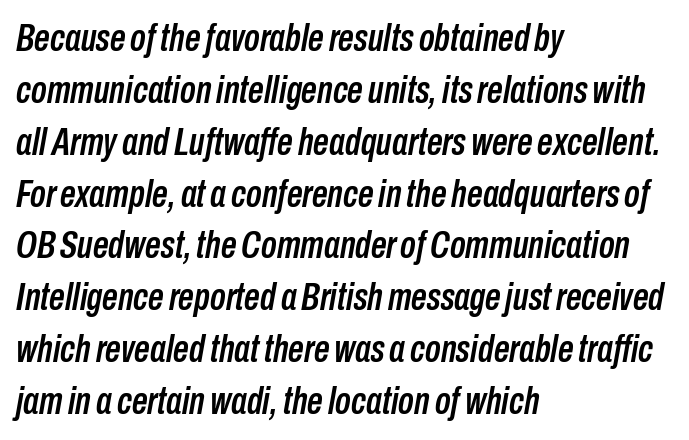
The image shows 39 px condensed type, italic (leaning right); set left-aligned, normal line spacing (1.33x), normal letter spacing, not underlined; low stroke contrast and a medium x-height.
